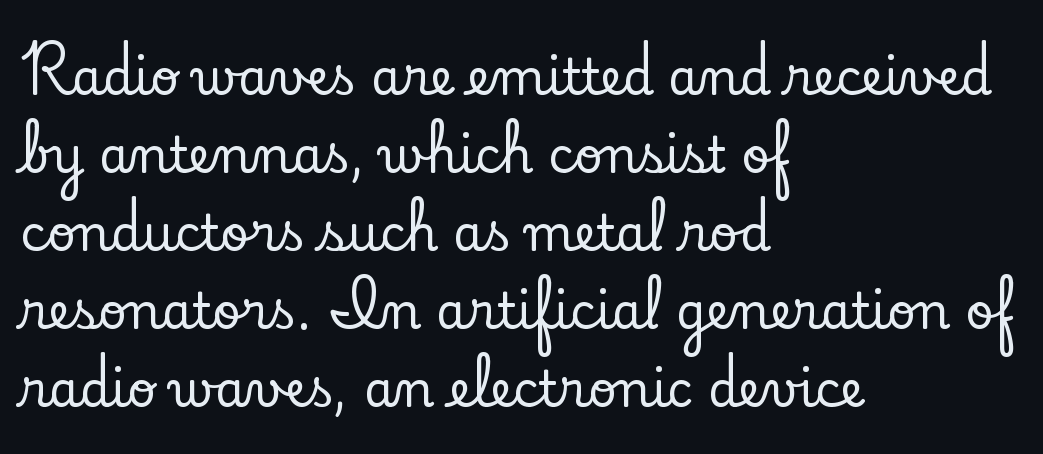
{"serif": "yes", "italic": "no", "width": "normal", "stroke_contrast": "low", "x_height": "small", "monospaced": "no", "underline": "no", "align": "left", "line_spacing": "normal", "line_spacing_ratio": 1.59, "letter_spacing": "normal", "letter_spacing_em": 0.0, "glyph_px": 49}
